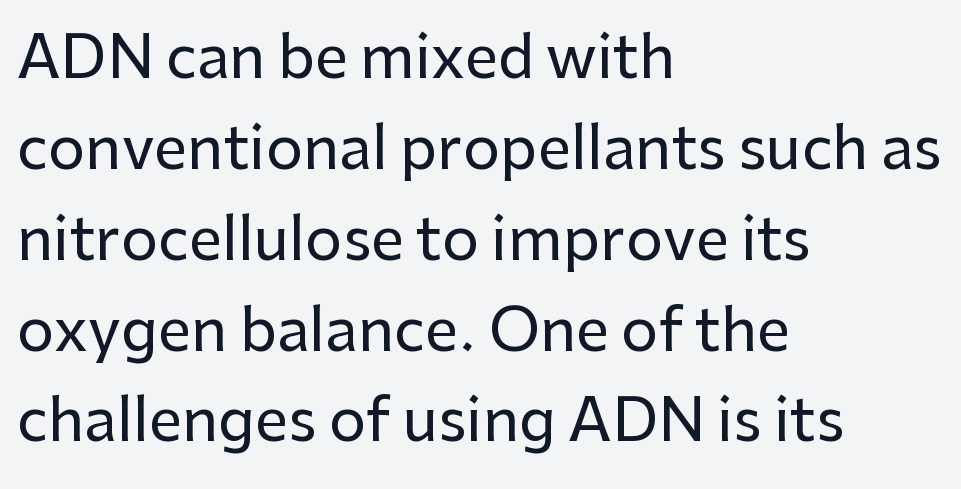
{"serif": "no", "italic": "no", "width": "normal", "stroke_contrast": "low", "x_height": "medium", "monospaced": "no", "underline": "no", "align": "left", "line_spacing": "normal", "line_spacing_ratio": 1.54, "letter_spacing": "normal", "letter_spacing_em": 0.0, "glyph_px": 59}
